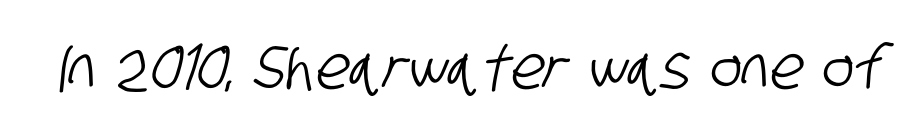
The image shows 60 px condensed sans-serif type; set normal letter spacing, not underlined; low stroke contrast and a large x-height.
